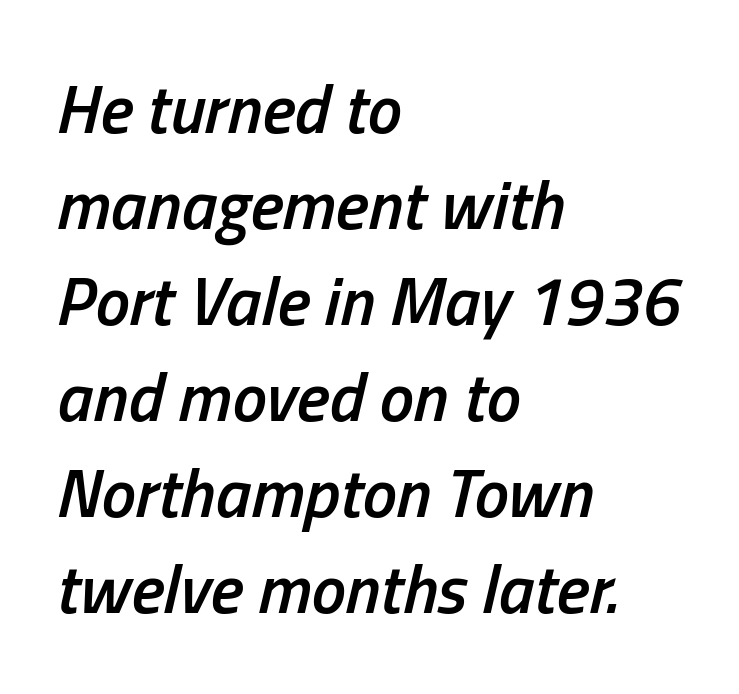
Q: Is the text bold? A: Semi-bold.
Q: Is the text italic (slanted)? A: Yes, it leans right by about 13 degrees.
Q: Is the text underlined? A: No.
Q: How is the paragraph aligned? A: Left-aligned.
Q: Is the spacing between letters normal or unusually wide? A: Normal.
Q: Is the spacing between lines tight, normal or loose? A: Normal.
Q: Width (condensed, normal, or wide)? A: Condensed.
Q: Stroke contrast? A: Low.
Q: x-height? A: Medium.
Q: Monospaced? A: No.
